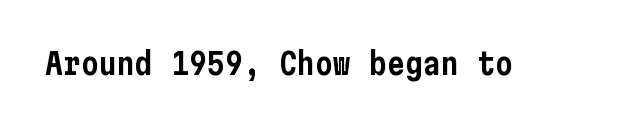
The image shows 30 px condensed sans-serif type, upright; set normal letter spacing, not underlined; low stroke contrast and a medium x-height.
